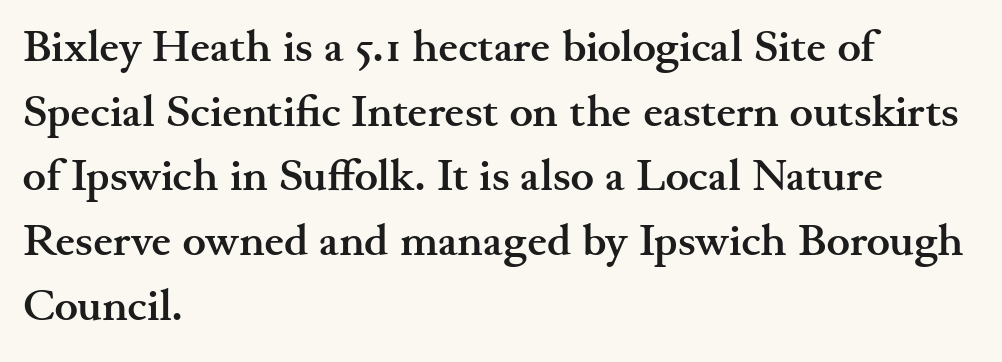
The letters advance in unequal steps, a hallmark of proportional type. Nobody drew a line under any word here. These lines were composed using upright roman letters. The line texture is even and compact thanks to regular tracking.
